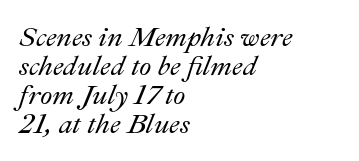
Q: Is the text italic (slanted)? A: Yes, it leans right by about 22 degrees.
Q: Is the text underlined? A: No.
Q: How is the paragraph aligned? A: Left-aligned.
Q: Is the spacing between letters normal or unusually wide? A: Normal.
Q: Is the spacing between lines tight, normal or loose? A: Tight.
Q: Width (condensed, normal, or wide)? A: Normal.
Q: Stroke contrast? A: Medium.
Q: x-height? A: Small.
Q: Monospaced? A: No.
